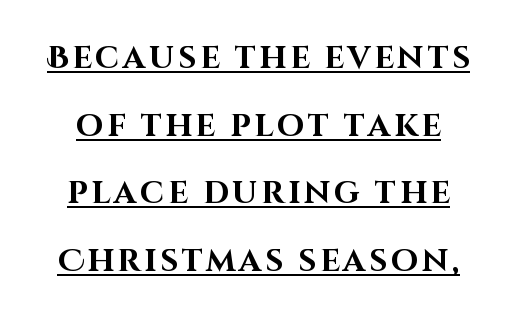
Horizontal bands of white between lines are thick stripes. Type style note: lacks serifs. Underlined type. The letters stand upright; this is a roman face.
